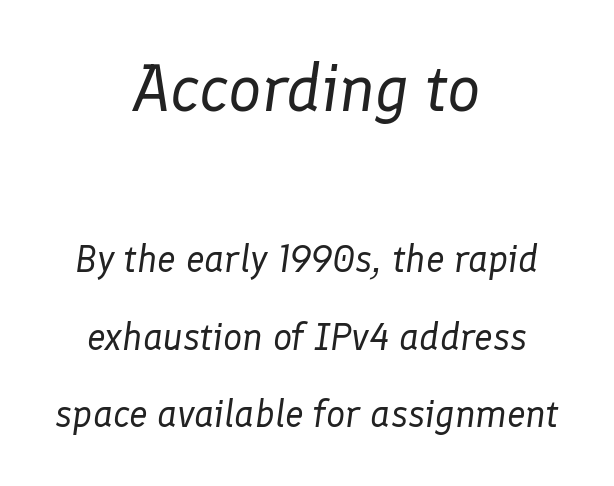
{"italic": "yes", "lean": "right", "slant_degrees": 8, "bold": "no", "weight": "regular", "width": "normal", "stroke_contrast": "low", "x_height": "medium", "monospaced": "no", "underline": "no", "align": "center", "line_spacing": "loose", "line_spacing_ratio": 2.04, "letter_spacing": "normal", "letter_spacing_em": 0.0, "larger_block": "first", "size_ratio": 1.74, "glyph_px": 66}
